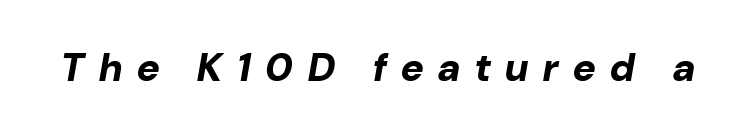
{"italic": "yes", "lean": "right", "slant_degrees": 10, "bold": "yes", "weight": "bold", "width": "normal", "stroke_contrast": "low", "x_height": "medium", "monospaced": "no", "underline": "no", "letter_spacing": "wide", "letter_spacing_em": 0.38, "glyph_px": 39}
